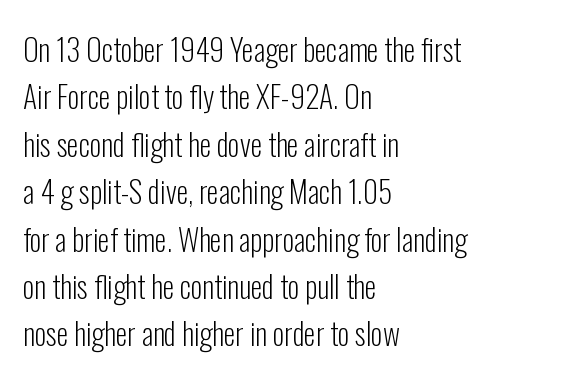
Check where the strokes stop: nothing finishes them off — pure sans. The baseline area is clear. Tall strokes in this sample are plumb rather than angled. Letters have the restrained weight of plain body copy at most. If you drew a ruler down the left edge, every line would touch it.
